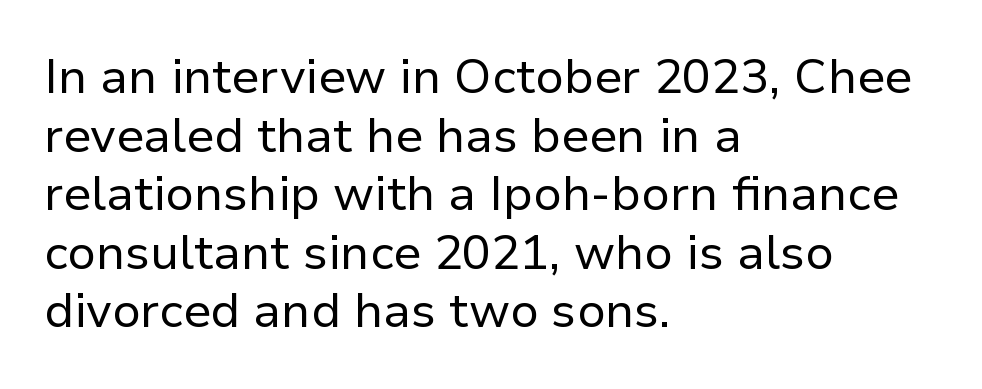
The image shows 48 px regular-weight sans-serif type, upright; set left-aligned, line spacing 1.22x, normal letter spacing, not underlined; low stroke contrast and a medium x-height.
